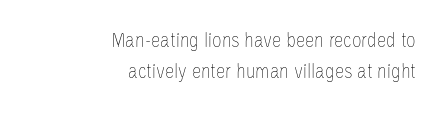
Q: Is the text bold? A: No.
Q: Is the text italic (slanted)? A: No, it is upright.
Q: Is the text underlined? A: No.
Q: How is the paragraph aligned? A: Right-aligned.
Q: Is the spacing between letters normal or unusually wide? A: Normal.
Q: Is the spacing between lines tight, normal or loose? A: Normal.
